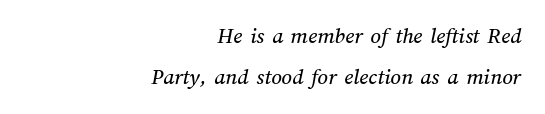
The image shows 23 px text type; set right-aligned, line spacing 1.8x, normal letter spacing, not underlined.
